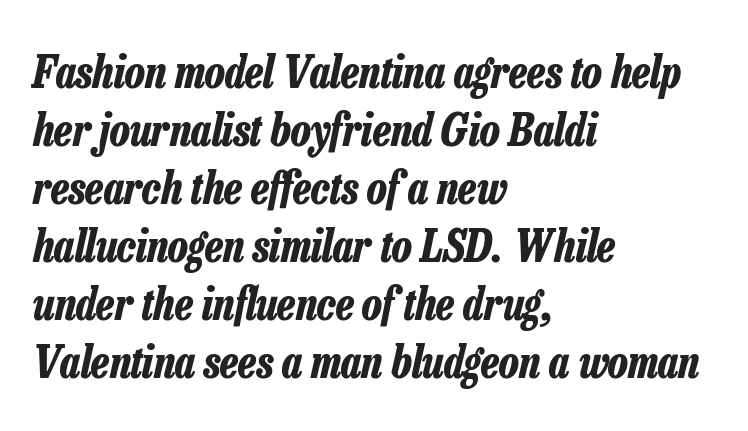
{"italic": "yes", "lean": "right", "slant_degrees": 13, "bold": "yes", "weight": "bold", "width": "condensed", "stroke_contrast": "low", "x_height": "medium", "monospaced": "no", "underline": "no", "align": "left", "line_spacing": "normal", "line_spacing_ratio": 1.32, "letter_spacing": "normal", "letter_spacing_em": 0.0, "glyph_px": 44}
